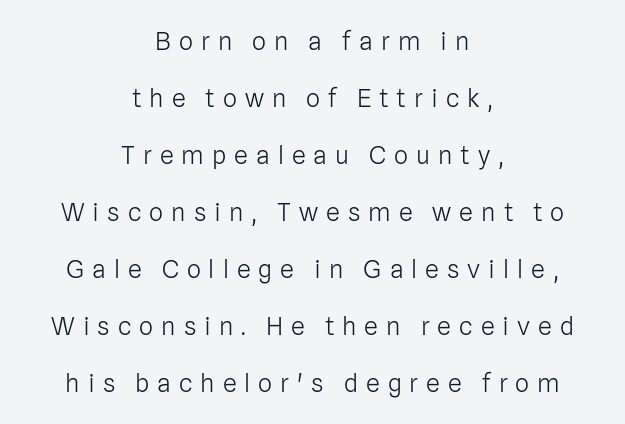
Q: Is the text bold? A: No.
Q: Is the text italic (slanted)? A: No, it is upright.
Q: Is the text underlined? A: No.
Q: How is the paragraph aligned? A: Centered.
Q: Is the spacing between letters normal or unusually wide? A: Unusually wide.
Q: Is the spacing between lines tight, normal or loose? A: Loose.
